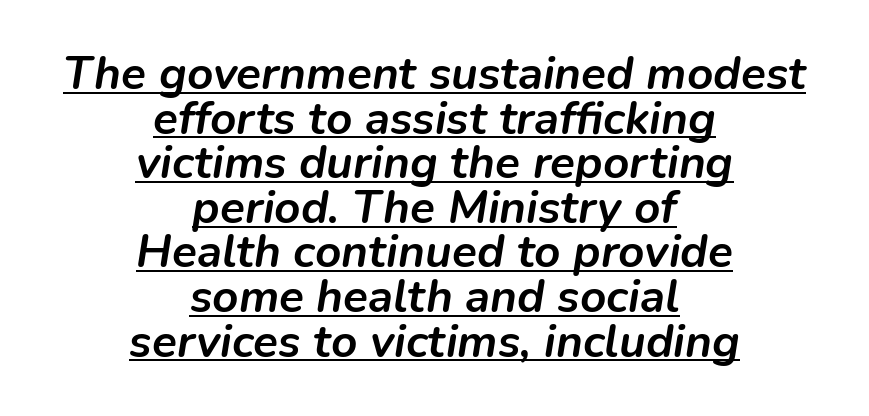
{"italic": "yes", "lean": "right", "slant_degrees": 9, "bold": "yes", "weight": "semibold", "width": "normal", "stroke_contrast": "low", "x_height": "medium", "monospaced": "no", "underline": "yes", "align": "center", "line_spacing": "tight", "line_spacing_ratio": 0.97, "letter_spacing": "normal", "letter_spacing_em": 0.0, "glyph_px": 46}
